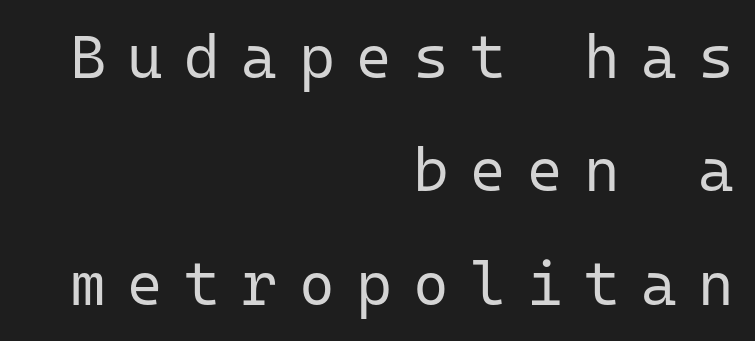
Q: Is the text bold? A: No.
Q: Is the text italic (slanted)? A: No, it is upright.
Q: Is the typeface a serif or a sans-serif typeface? A: Sans-serif.
Q: Is the text underlined? A: No.
Q: How is the paragraph aligned? A: Right-aligned.
Q: Is the spacing between letters normal or unusually wide? A: Unusually wide.
Q: Width (condensed, normal, or wide)? A: Normal.
Q: Stroke contrast? A: Low.
Q: x-height? A: Medium.
Q: Monospaced? A: Yes.
